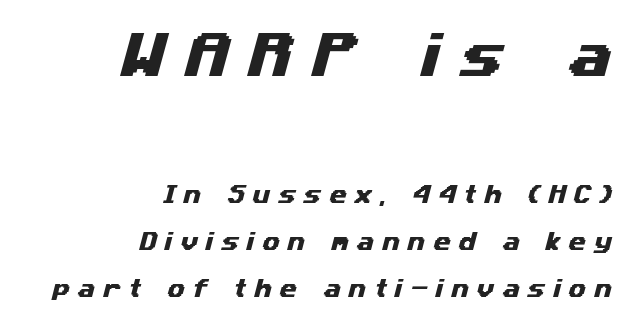
The image shows 50 px wide sans-serif type; set right-aligned, loose line spacing (2.34x), unusually wide letter spacing (+0.4 em), not underlined; the first (top) block is 2.5x larger; medium stroke contrast and a medium x-height.
